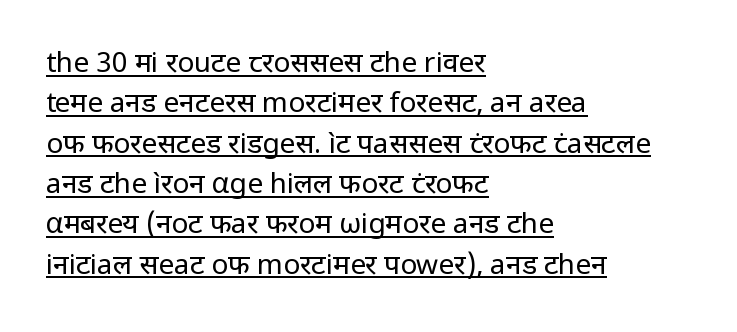
{"serif": "no", "italic": "no", "bold": "no", "weight": "regular", "width": "normal", "stroke_contrast": "low", "x_height": "medium", "monospaced": "no", "underline": "yes", "align": "left", "line_spacing": "normal", "line_spacing_ratio": 1.44, "letter_spacing": "normal", "letter_spacing_em": 0.0, "glyph_px": 28}
